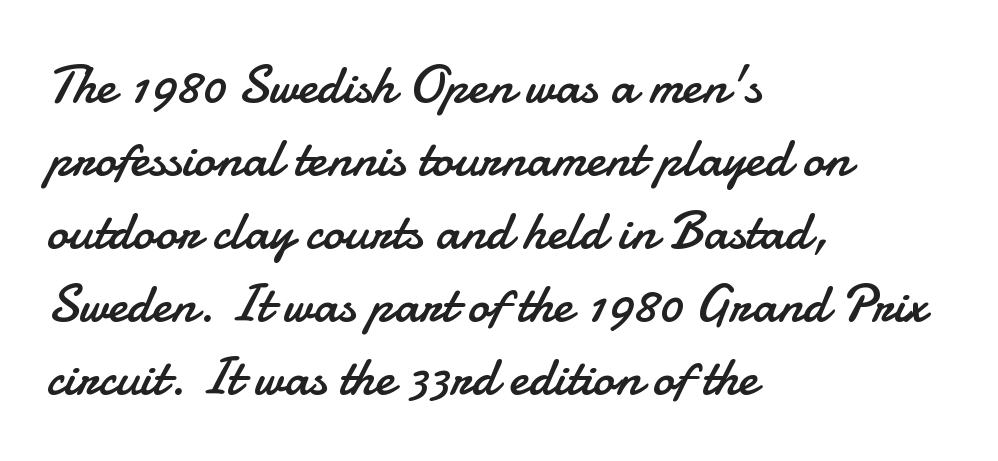
The image shows 54 px regular-weight sans-serif type; set left-aligned, normal line spacing (1.35x), normal letter spacing, not underlined; low stroke contrast and a small x-height.
